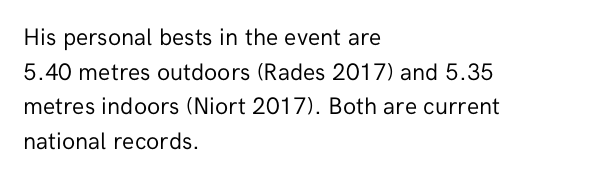
The image shows 24 px text type, upright; set left-aligned, normal line spacing (1.44x), normal letter spacing, not underlined.
